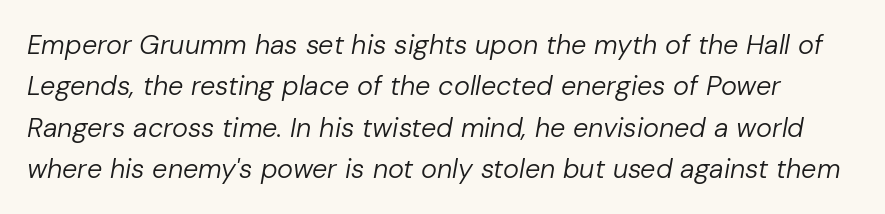
Q: Is the text bold? A: No.
Q: Is the text italic (slanted)? A: Yes, it leans right by about 10 degrees.
Q: Is the text underlined? A: No.
Q: Is the spacing between letters normal or unusually wide? A: Normal.
Q: Is the spacing between lines tight, normal or loose? A: Normal.
